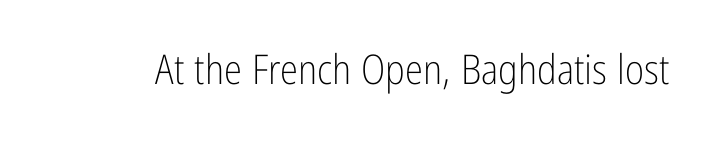
Q: Is the text bold? A: No.
Q: Is the text italic (slanted)? A: No, it is upright.
Q: Is the typeface a serif or a sans-serif typeface? A: Sans-serif.
Q: Is the text underlined? A: No.
Q: Is the spacing between letters normal or unusually wide? A: Normal.
Q: Width (condensed, normal, or wide)? A: Condensed.
Q: Stroke contrast? A: Low.
Q: x-height? A: Medium.
Q: Monospaced? A: No.
